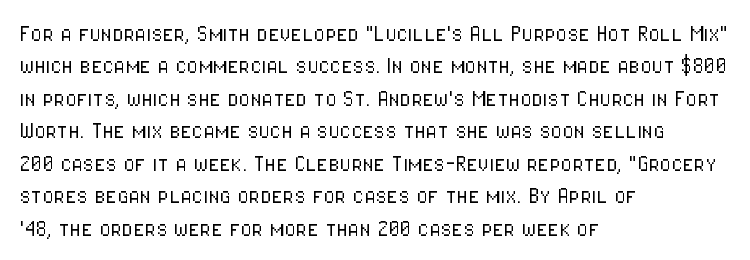
The image shows 26 px text type, upright; set left-aligned, normal line spacing (1.25x), normal letter spacing, not underlined.
